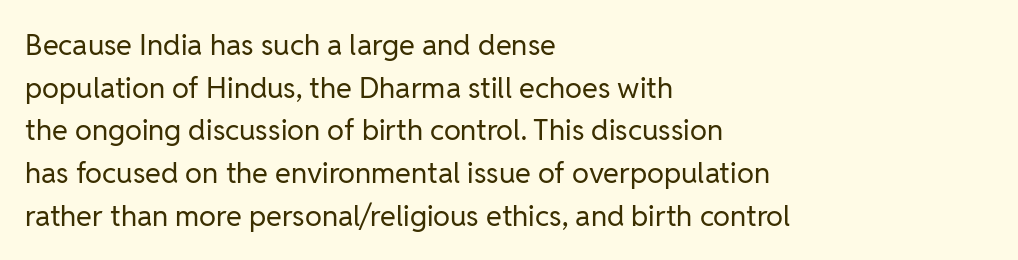
The specimen omits any rule beneath the text block's lines. This is sans-serif lettering, the kind often seen on screens and signage. Horizontally, the lines are justified to the leading edge only. Evenly set lines give the paragraph a standard silhouette. The specimen reads as upright at a glance. Stroke mass is kept to a normal reading level or below.
